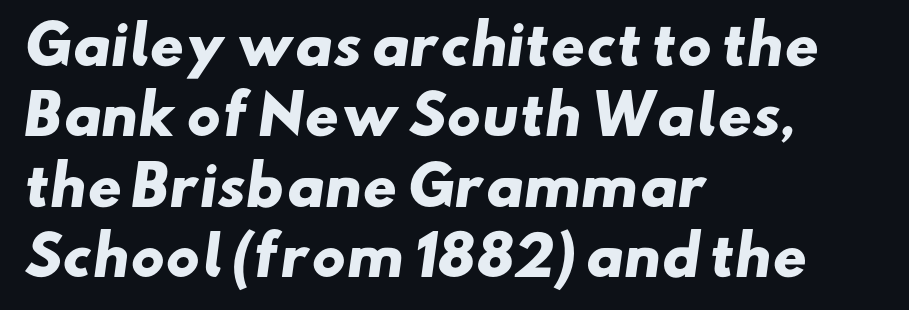
The glyphs have the mass of a bold cut. Is this a fixed-width face? No — the glyphs have proportional, varying widths. Serifs: no, the terminals of the letterforms are clean. Descenders are the only things crossing below the line. The lines are quadded left. Horizontal bands of white between lines are of average thickness.
